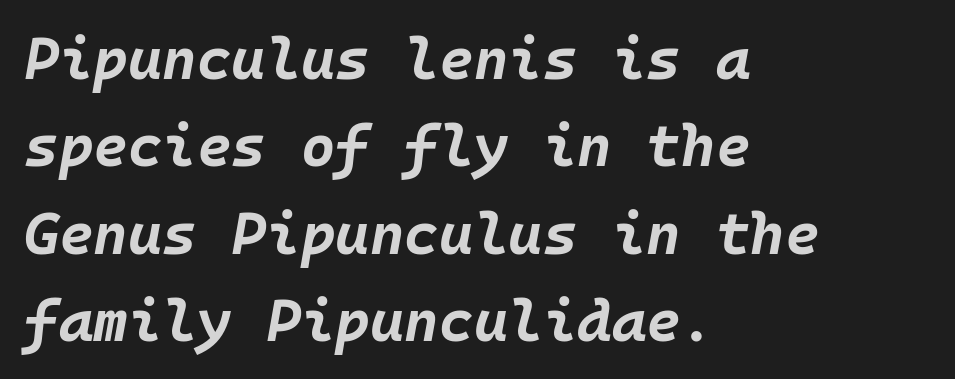
Q: Is the text bold? A: Yes.
Q: Is the text italic (slanted)? A: Yes, it leans right by about 10 degrees.
Q: Is the text underlined? A: No.
Q: How is the paragraph aligned? A: Left-aligned.
Q: Is the spacing between letters normal or unusually wide? A: Normal.
Q: Is the spacing between lines tight, normal or loose? A: Normal.
Q: Width (condensed, normal, or wide)? A: Normal.
Q: Stroke contrast? A: Low.
Q: x-height? A: Large.
Q: Monospaced? A: Yes.
